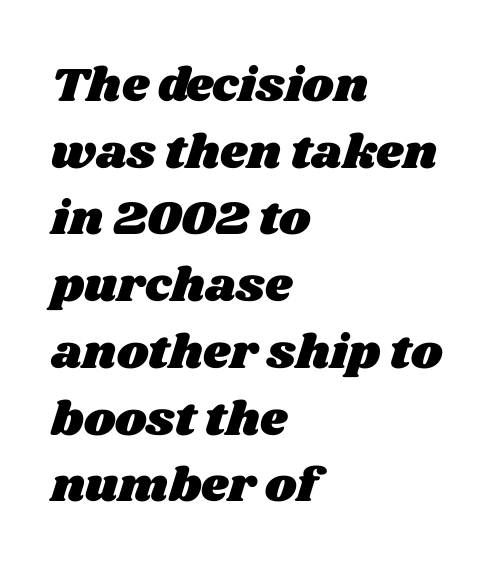
Q: Is the text underlined? A: No.
Q: How is the paragraph aligned? A: Left-aligned.
Q: Is the spacing between letters normal or unusually wide? A: Normal.
Q: Is the spacing between lines tight, normal or loose? A: Normal.
Q: Width (condensed, normal, or wide)? A: Wide.
Q: Stroke contrast? A: Medium.
Q: x-height? A: Large.
Q: Monospaced? A: No.
